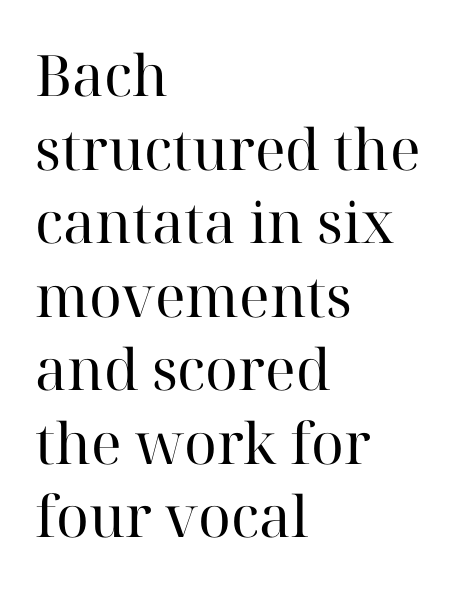
The image shows 57 px regular-weight serif type, upright; set left-aligned, normal line spacing (1.29x), normal letter spacing, not underlined; high stroke contrast and a medium x-height.
